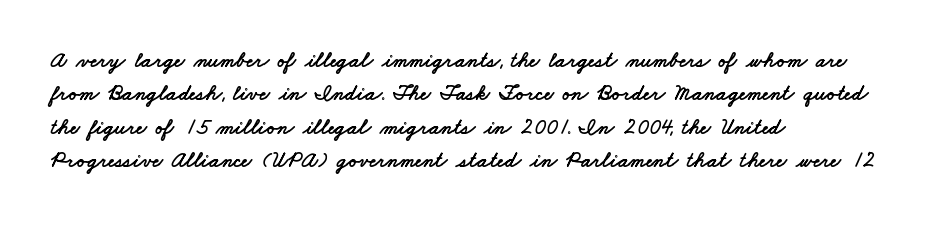
The passage shown stacks its lines at a standard gap. This sample uses plain, unmodified letter spacing. Leftover space on each line is placed entirely after the last word. Unmarked baselines from the first word to the last.
